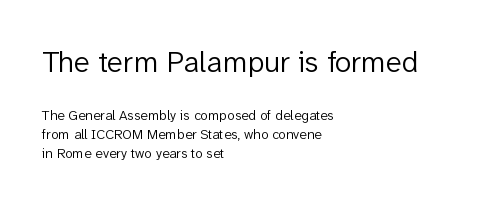
Look at the glyph heights: the upper group is clearly the bigger setting. Proportional: the letters do not fall into vertical columns. The letters stand upright; this is a roman face. The rendering keeps characters at their native spacing. Classification — sans serif. This rendering uses left alignment, leaving the right contour irregular.
